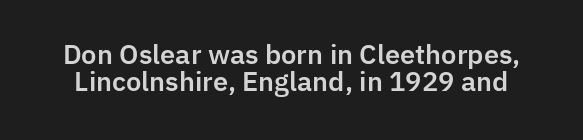
{"italic": "no", "underline": "no", "line_spacing": "tight", "line_spacing_ratio": 1.04, "letter_spacing": "normal", "letter_spacing_em": 0.0, "glyph_px": 26}
